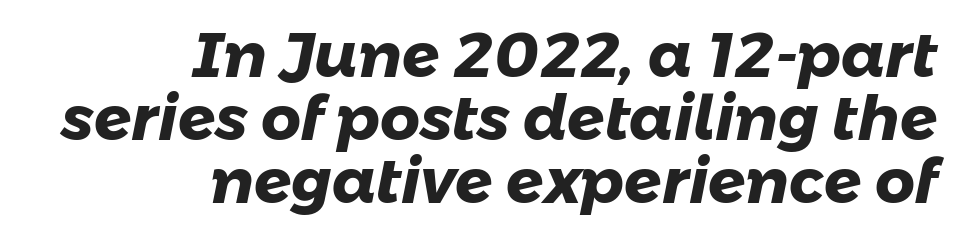
These lines huddle together more closely than default settings would place them. Type style note: lacks serifs. The passage is arranged like a letterhead date or caption credit — flush right. Plenty of ink on the page — the face is bold. Note the varied advance widths — an 'i' is clearly narrower than an 'm'. The letters sit at their default tracking, neither squeezed nor spread.
